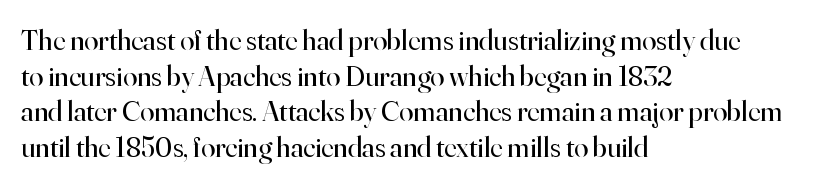
Q: Is the text bold? A: No.
Q: Is the text italic (slanted)? A: No, it is upright.
Q: Is the typeface a serif or a sans-serif typeface? A: Serif.
Q: Is the text underlined? A: No.
Q: How is the paragraph aligned? A: Left-aligned.
Q: Is the spacing between letters normal or unusually wide? A: Normal.
Q: Width (condensed, normal, or wide)? A: Normal.
Q: Stroke contrast? A: High.
Q: x-height? A: Small.
Q: Monospaced? A: No.
